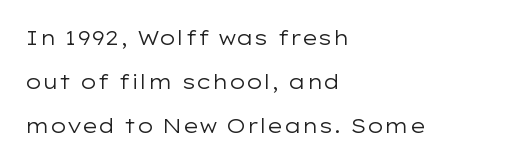
The passage shown is not bold in any degree. Bare-footed words on every line. The lettering stays uniformly vertical, giving the passage a roman look. Compared with typical paragraphs, the rows here are farther apart.
